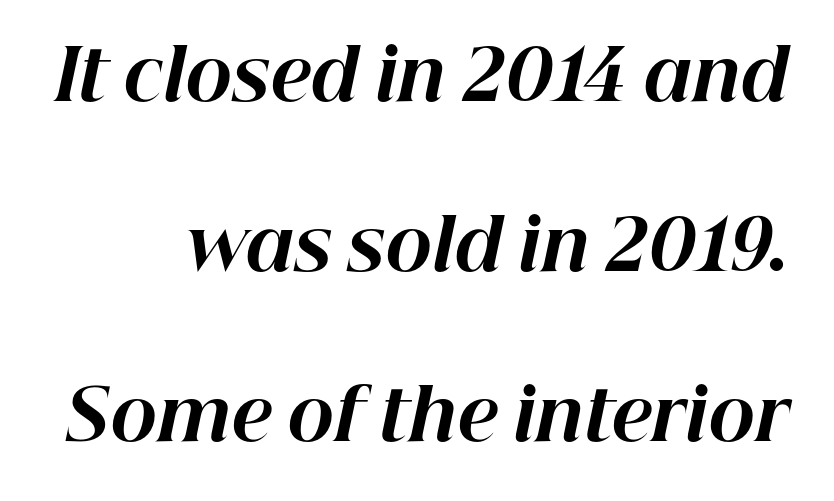
Q: Is the text bold? A: Yes.
Q: Is the text italic (slanted)? A: Yes, it leans right by about 12 degrees.
Q: Is the text underlined? A: No.
Q: How is the paragraph aligned? A: Right-aligned.
Q: Is the spacing between letters normal or unusually wide? A: Normal.
Q: Is the spacing between lines tight, normal or loose? A: Loose.
Q: Width (condensed, normal, or wide)? A: Normal.
Q: Stroke contrast? A: High.
Q: x-height? A: Medium.
Q: Monospaced? A: No.
